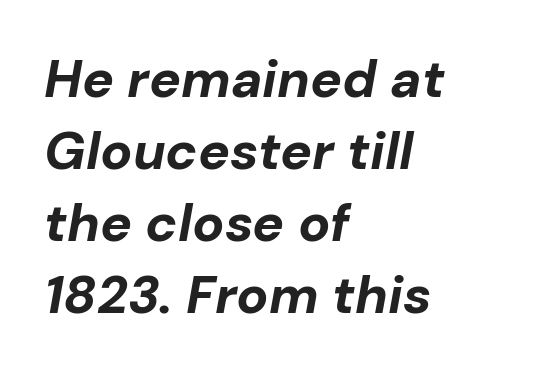
The image shows 53 px bold type, italic (leaning right); set left-aligned, normal line spacing (1.36x), normal letter spacing, not underlined; low stroke contrast and a medium x-height.
